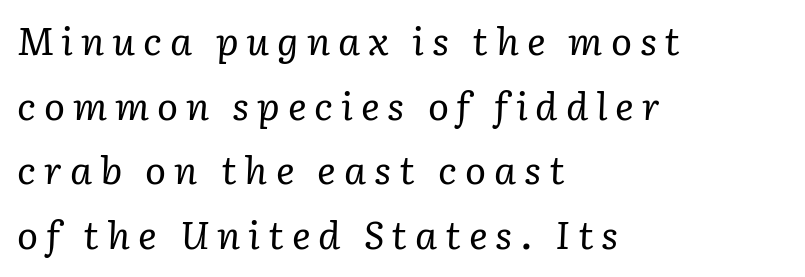
Q: Is the text bold? A: No.
Q: Is the text italic (slanted)? A: Yes, it leans right by about 3 degrees.
Q: Is the typeface a serif or a sans-serif typeface? A: Serif.
Q: Is the text underlined? A: No.
Q: How is the paragraph aligned? A: Left-aligned.
Q: Is the spacing between letters normal or unusually wide? A: Unusually wide.
Q: Is the spacing between lines tight, normal or loose? A: Normal.
Q: Width (condensed, normal, or wide)? A: Normal.
Q: Stroke contrast? A: Low.
Q: x-height? A: Medium.
Q: Monospaced? A: No.
